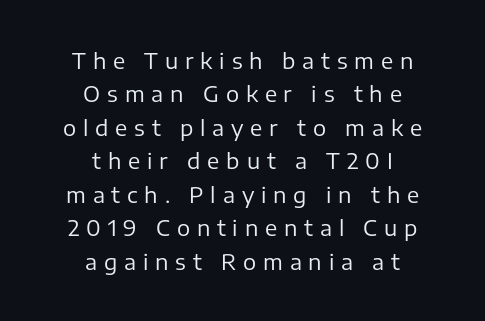
Q: Is the text bold? A: No.
Q: Is the text italic (slanted)? A: No, it is upright.
Q: Is the text underlined? A: No.
Q: How is the paragraph aligned? A: Centered.
Q: Is the spacing between letters normal or unusually wide? A: Unusually wide.
Q: Is the spacing between lines tight, normal or loose? A: Normal.
